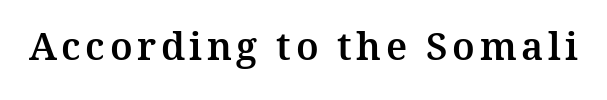
Proportional: the letters do not fall into vertical columns. Observe the serifs anchoring each vertical stroke in this sample. Quick note: underline off. Ordinary non-slanted type is in use.
